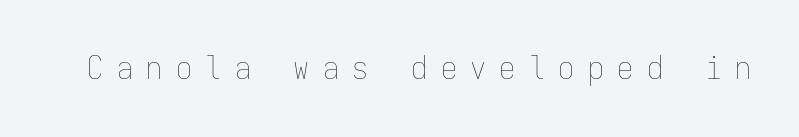
{"italic": "no", "bold": "no", "weight": "thin", "width": "condensed", "stroke_contrast": "low", "x_height": "medium", "monospaced": "yes", "underline": "no", "letter_spacing": "wide", "letter_spacing_em": 0.42, "glyph_px": 32}
